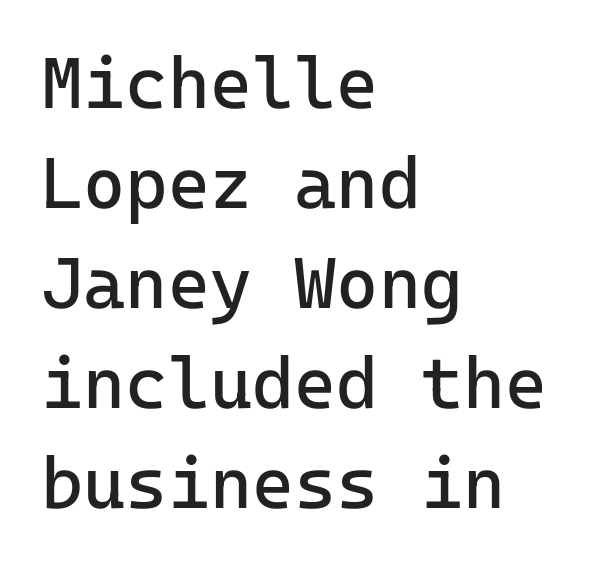
The image shows 72 px regular-weight sans-serif type, upright; set left-aligned, normal line spacing (1.39x), normal letter spacing, not underlined; low stroke contrast and a medium x-height.
